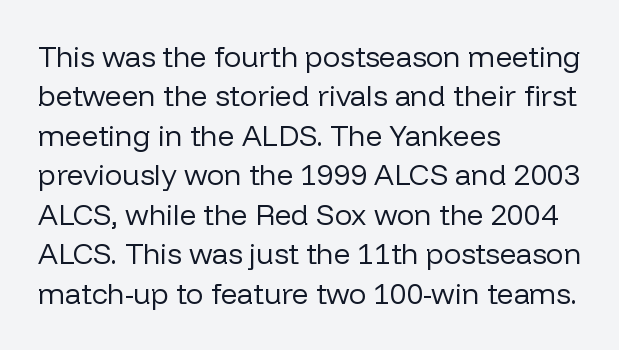
You could not count columns in this text — the font is proportionally spaced. In terms of letterspacing, this is plain default setting. The rag falls on the right side of this text block. This rendering features lettering with no underline. How would I describe the line gaps? Plain and ordinary. Unlike italic type, these characters show no tilt at all.
